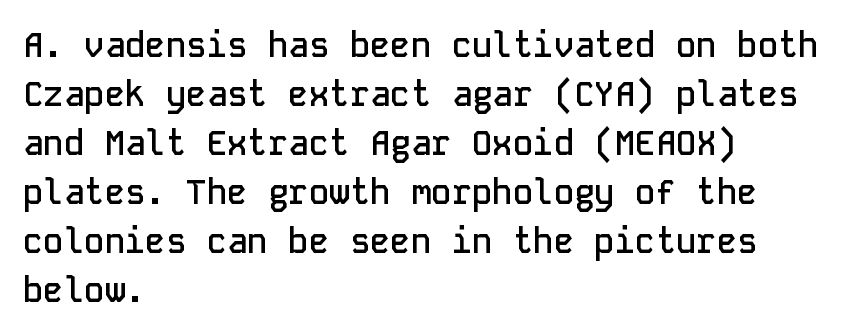
Q: Is the text bold? A: Semi-bold.
Q: Is the text italic (slanted)? A: No, it is upright.
Q: Is the typeface a serif or a sans-serif typeface? A: Sans-serif.
Q: Is the text underlined? A: No.
Q: How is the paragraph aligned? A: Left-aligned.
Q: Is the spacing between letters normal or unusually wide? A: Normal.
Q: Is the spacing between lines tight, normal or loose? A: Normal.
Q: Width (condensed, normal, or wide)? A: Normal.
Q: Stroke contrast? A: Low.
Q: x-height? A: Medium.
Q: Monospaced? A: Yes.
